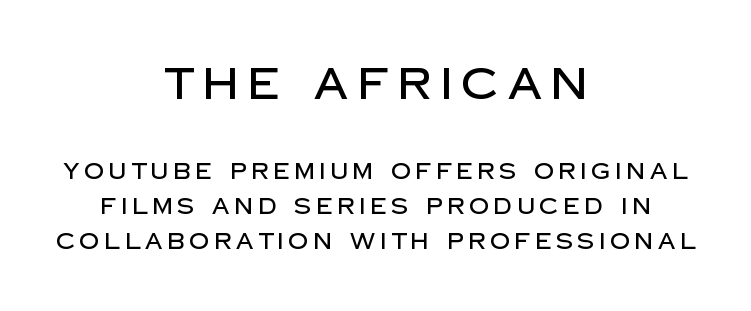
Each word looks stretched out because of the extra space between its letters. Note the varied advance widths — an 'i' is clearly narrower than an 'm'. Does the type have serifs? No, each stem ends abruptly. Posture: vertical. Rule under the text: the space is simply empty. Bigger letters appear in the top chunk; the bottom chunk is reduced.
